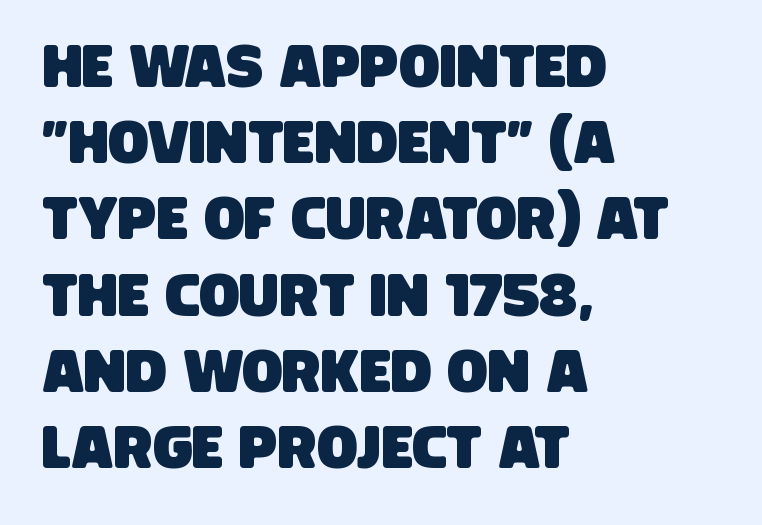
Q: Is the typeface a serif or a sans-serif typeface? A: Sans-serif.
Q: Is the text underlined? A: No.
Q: How is the paragraph aligned? A: Left-aligned.
Q: Is the spacing between letters normal or unusually wide? A: Normal.
Q: Is the spacing between lines tight, normal or loose? A: Normal.
Q: Width (condensed, normal, or wide)? A: Condensed.
Q: Stroke contrast? A: Low.
Q: x-height? A: Large.
Q: Monospaced? A: No.
